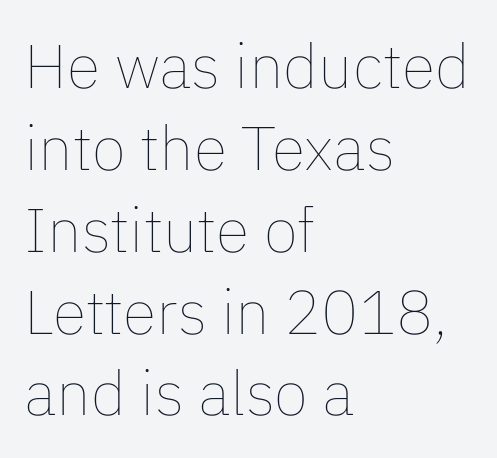
The image shows 62 px thin type, upright; set left-aligned, normal line spacing (1.32x), normal letter spacing, not underlined; low stroke contrast and a medium x-height.
